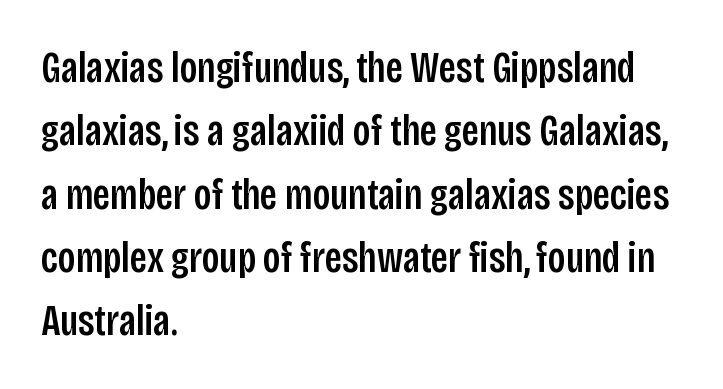
This is sans-serif lettering, the kind often seen on screens and signage. The lines sit at an ordinary, default distance from one another. The space beneath each line is pristine and unruled. This is roman type, the default non-slanted kind. Tracking value appears to be zero — textbook default spacing. The setting favours the left margin, as ordinary paragraphs usually do.
